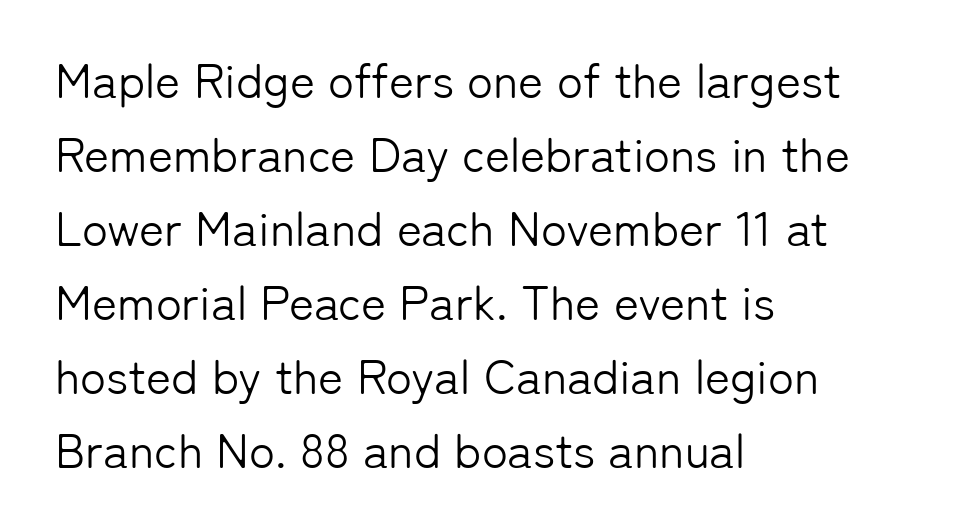
Reading down the column, the eye jumps a familiar distance to each next line. Are there feet on the stems? There aren't — it's a sans. In CSS terms this would be text-align: left. Think of a printed novel: that variable character pitch is what you see here. When letters stand straight like this, we call the style roman or upright.
